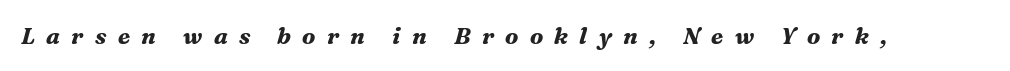
The image shows 23 px bold type, italic (leaning right); set unusually wide letter spacing (+0.49 em), not underlined.
